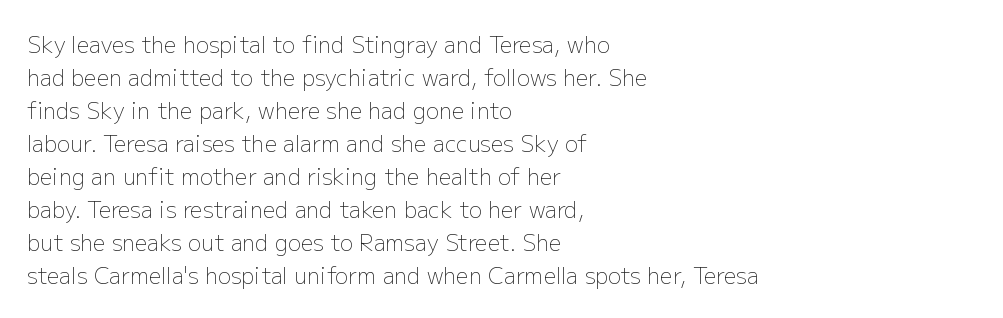
{"italic": "no", "bold": "no", "underline": "no", "align": "left", "line_spacing": "normal", "line_spacing_ratio": 1.5, "letter_spacing": "normal", "letter_spacing_em": 0.0, "glyph_px": 22}
